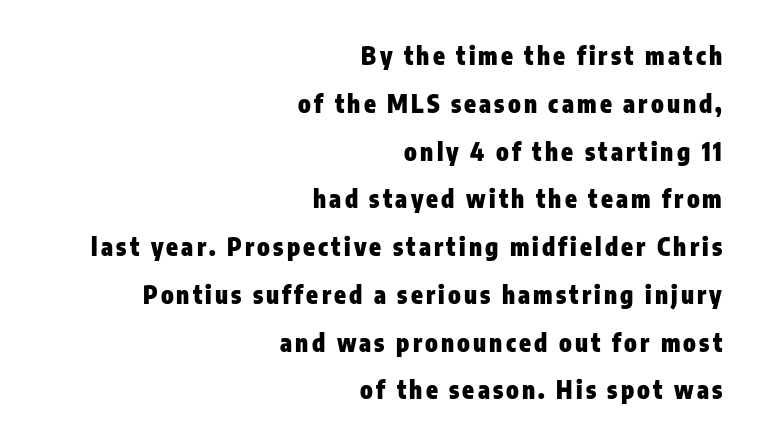
{"italic": "no", "bold": "yes", "underline": "no", "align": "right", "line_spacing": "loose", "line_spacing_ratio": 1.99, "glyph_px": 24}
